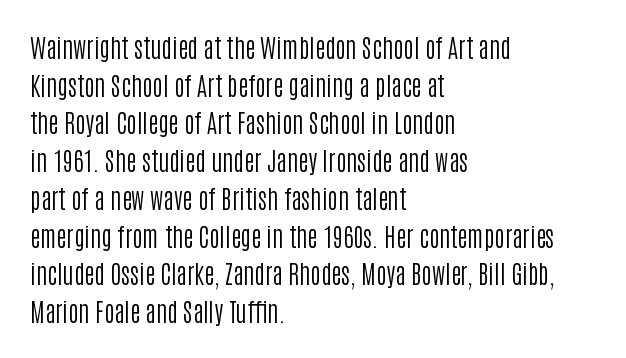
Q: Is the text bold? A: No.
Q: Is the text italic (slanted)? A: No, it is upright.
Q: Is the text underlined? A: No.
Q: How is the paragraph aligned? A: Left-aligned.
Q: Is the spacing between letters normal or unusually wide? A: Normal.
Q: Is the spacing between lines tight, normal or loose? A: Normal.
